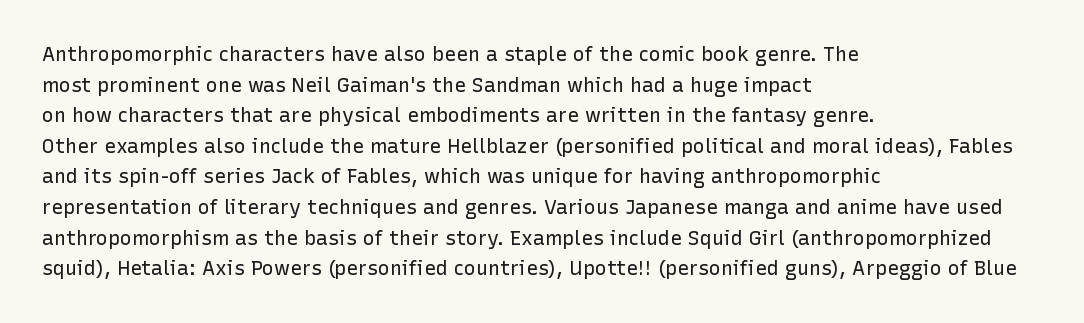
Q: Is the text bold? A: No.
Q: Is the text italic (slanted)? A: No, it is upright.
Q: Is the text underlined? A: No.
Q: How is the paragraph aligned? A: Left-aligned.
Q: Is the spacing between letters normal or unusually wide? A: Normal.
Q: Is the spacing between lines tight, normal or loose? A: Normal.
